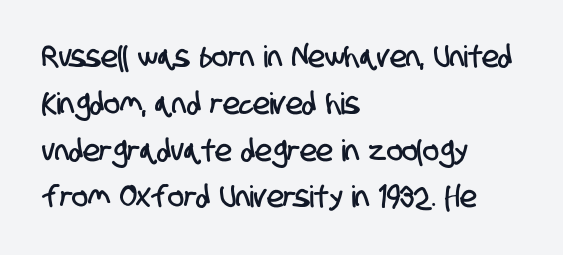
{"serif": "no", "width": "condensed", "stroke_contrast": "low", "x_height": "large", "monospaced": "no", "underline": "no", "align": "left", "line_spacing": "normal", "line_spacing_ratio": 1.56, "letter_spacing": "normal", "letter_spacing_em": 0.0, "glyph_px": 30}
